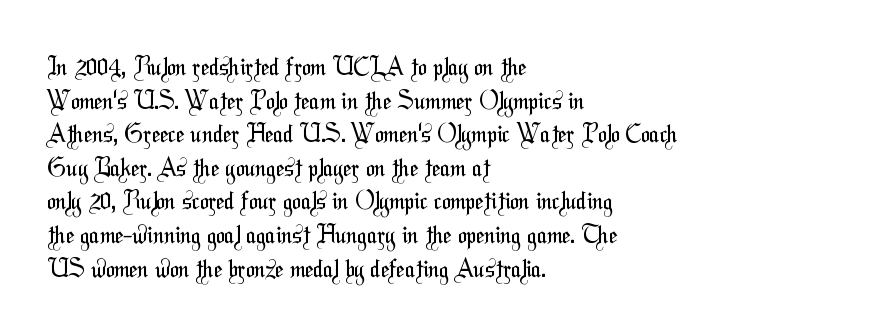
Q: Is the text bold? A: No.
Q: Is the text underlined? A: No.
Q: How is the paragraph aligned? A: Left-aligned.
Q: Is the spacing between letters normal or unusually wide? A: Normal.
Q: Is the spacing between lines tight, normal or loose? A: Normal.
